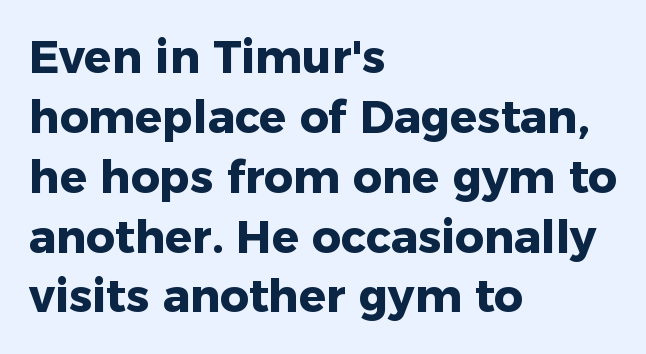
All the whitespace from short lines collects on the right. Inter-character spacing is left at the font's built-in metrics. The face used here is proportionally spaced, like ordinary book or web type. Each new line begins a customary step beneath the previous one. A dark, heavy texture on the line: the type is bold. Nope, no serifs anywhere on these letters.
